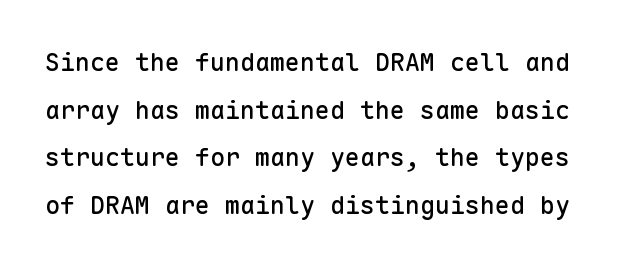
{"italic": "no", "underline": "no", "line_spacing": "loose", "line_spacing_ratio": 1.91, "letter_spacing": "normal", "letter_spacing_em": 0.0, "glyph_px": 25}
